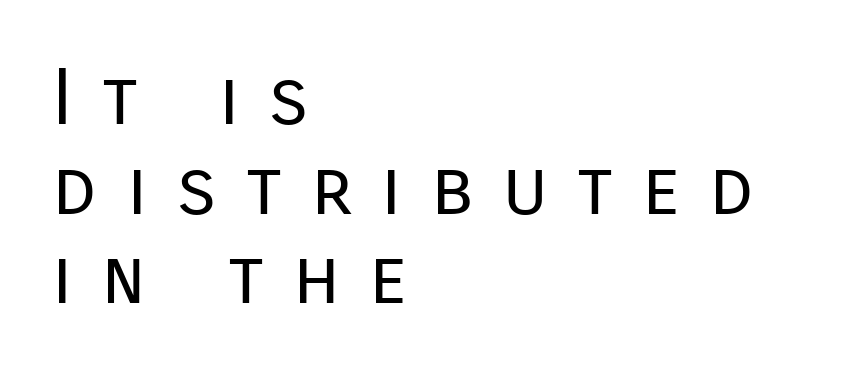
Q: Is the text bold? A: No.
Q: Is the text italic (slanted)? A: No, it is upright.
Q: Is the typeface a serif or a sans-serif typeface? A: Sans-serif.
Q: Is the text underlined? A: No.
Q: How is the paragraph aligned? A: Left-aligned.
Q: Is the spacing between letters normal or unusually wide? A: Unusually wide.
Q: Is the spacing between lines tight, normal or loose? A: Tight.
Q: Width (condensed, normal, or wide)? A: Normal.
Q: Stroke contrast? A: Low.
Q: x-height? A: Medium.
Q: Monospaced? A: No.
